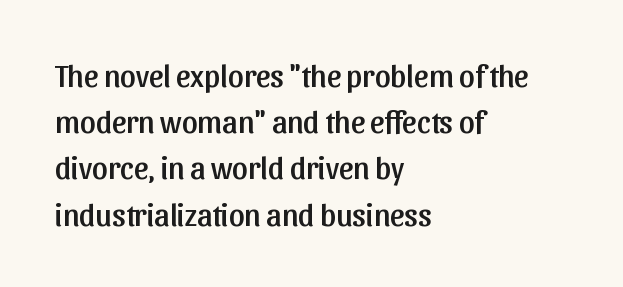
Q: Is the text italic (slanted)? A: No, it is upright.
Q: Is the typeface a serif or a sans-serif typeface? A: Sans-serif.
Q: Is the text underlined? A: No.
Q: How is the paragraph aligned? A: Left-aligned.
Q: Is the spacing between letters normal or unusually wide? A: Normal.
Q: Is the spacing between lines tight, normal or loose? A: Normal.
Q: Width (condensed, normal, or wide)? A: Normal.
Q: Stroke contrast? A: Low.
Q: x-height? A: Medium.
Q: Monospaced? A: No.
